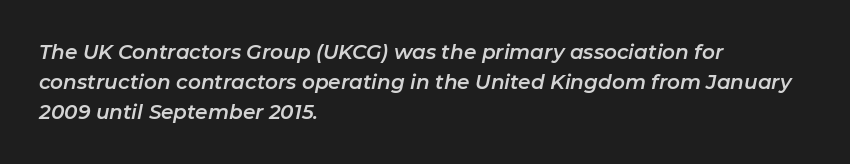
Q: Is the text italic (slanted)? A: Yes, it leans right by about 11 degrees.
Q: Is the text underlined? A: No.
Q: How is the paragraph aligned? A: Left-aligned.
Q: Is the spacing between letters normal or unusually wide? A: Normal.
Q: Is the spacing between lines tight, normal or loose? A: Normal.
